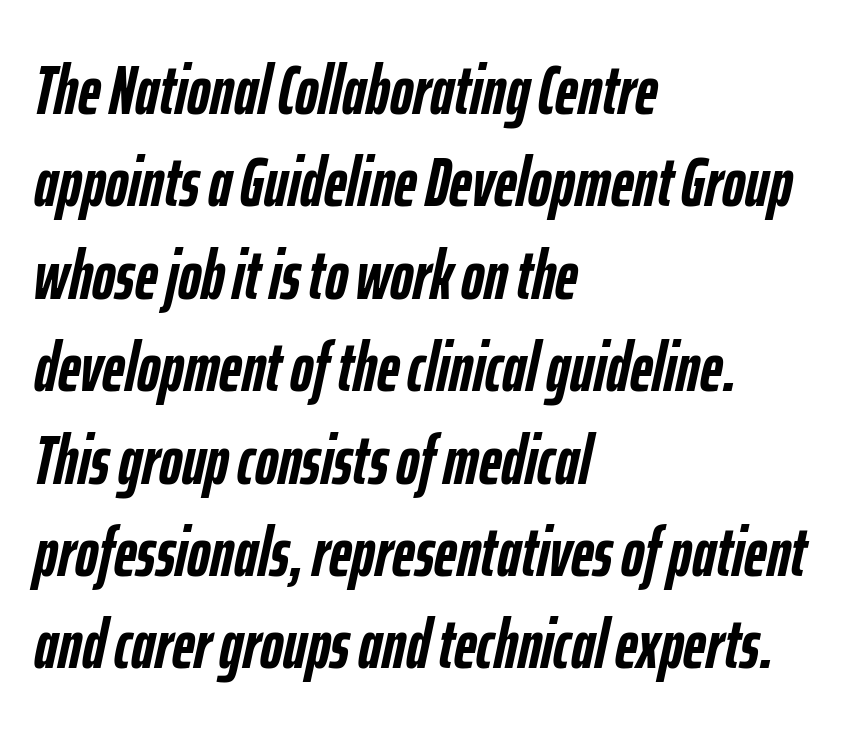
The image shows 70 px semibold, condensed type, italic (leaning right); set left-aligned, normal line spacing (1.32x), normal letter spacing, not underlined; low stroke contrast and a medium x-height.
